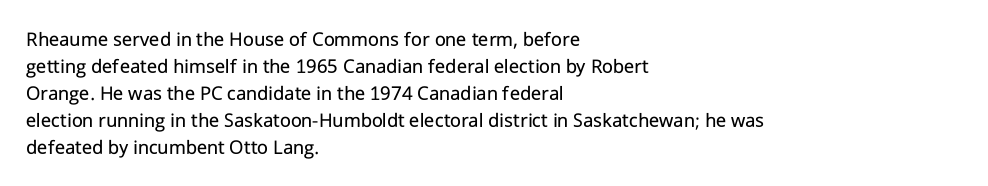
Q: Is the text bold? A: No.
Q: Is the text italic (slanted)? A: No, it is upright.
Q: Is the text underlined? A: No.
Q: How is the paragraph aligned? A: Left-aligned.
Q: Is the spacing between letters normal or unusually wide? A: Normal.
Q: Is the spacing between lines tight, normal or loose? A: Normal.
